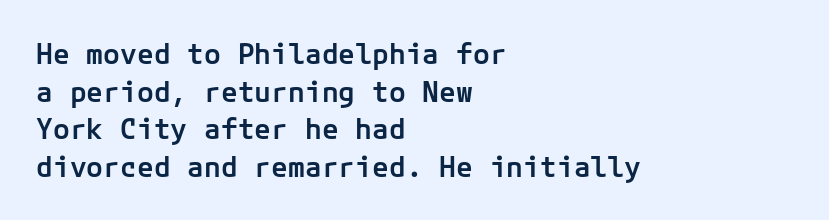
The image shows 28 px semibold sans-serif type, upright; set left-aligned, normal line spacing (1.34x), normal letter spacing, not underlined; low stroke contrast and a medium x-height.
